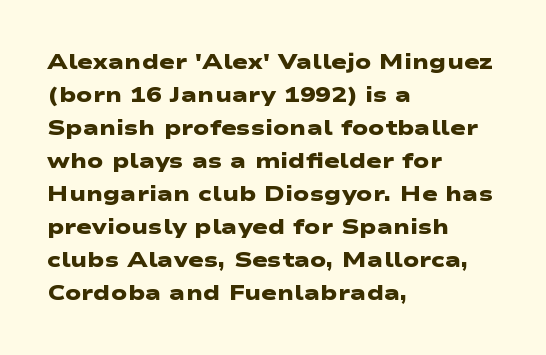
Compared with a centered layout, this one pins lines to the left instead. Letter spacing: default. Type without underlining. Heavy-handed strokes throughout: this text is bold. Students, observe: this is what conventionally led text looks like.
